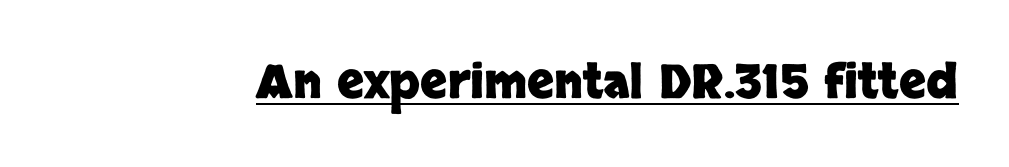
Stroke thickness is high; the sample reads as a true bold. The font family rendered here belongs to the sans-serif group. Unlike italic type, these characters show no tilt at all. Tracking value appears to be zero — textbook default spacing.
